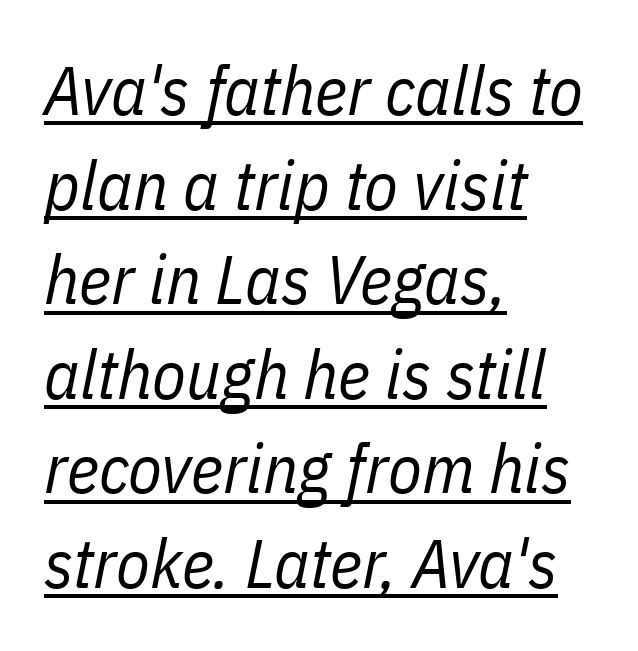
{"italic": "yes", "lean": "right", "slant_degrees": 11, "bold": "no", "weight": "regular", "width": "condensed", "stroke_contrast": "low", "x_height": "medium", "monospaced": "no", "underline": "yes", "align": "left", "line_spacing": "normal", "line_spacing_ratio": 1.37, "letter_spacing": "normal", "letter_spacing_em": 0.0, "glyph_px": 69}
